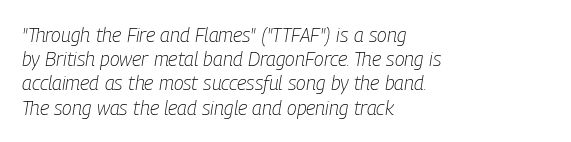
{"italic": "yes", "lean": "right", "slant_degrees": 9, "bold": "no", "underline": "no", "align": "left", "line_spacing_ratio": 1.21, "letter_spacing": "normal", "letter_spacing_em": 0.0, "glyph_px": 20}
